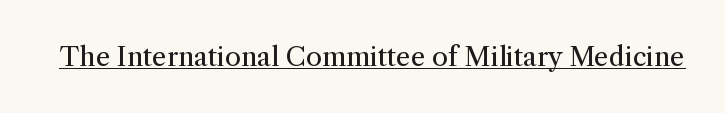
Short note: letters normally spaced. Is this a heavy cut? Hardly; it is regular or lighter. This sample uses an upright cut, with every glyph sitting square on the baseline. Is there an underline? Yes — a line sits under the letters.
